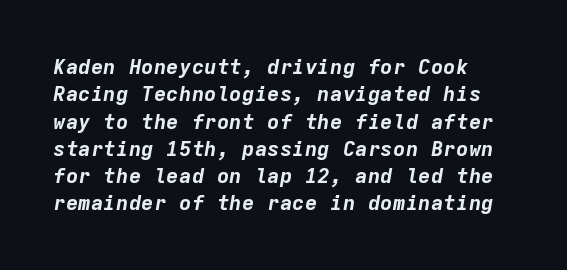
{"italic": "yes", "lean": "right", "slant_degrees": 9, "bold": "yes", "underline": "no", "line_spacing": "normal", "line_spacing_ratio": 1.3, "letter_spacing": "normal", "letter_spacing_em": 0.0, "glyph_px": 21}
